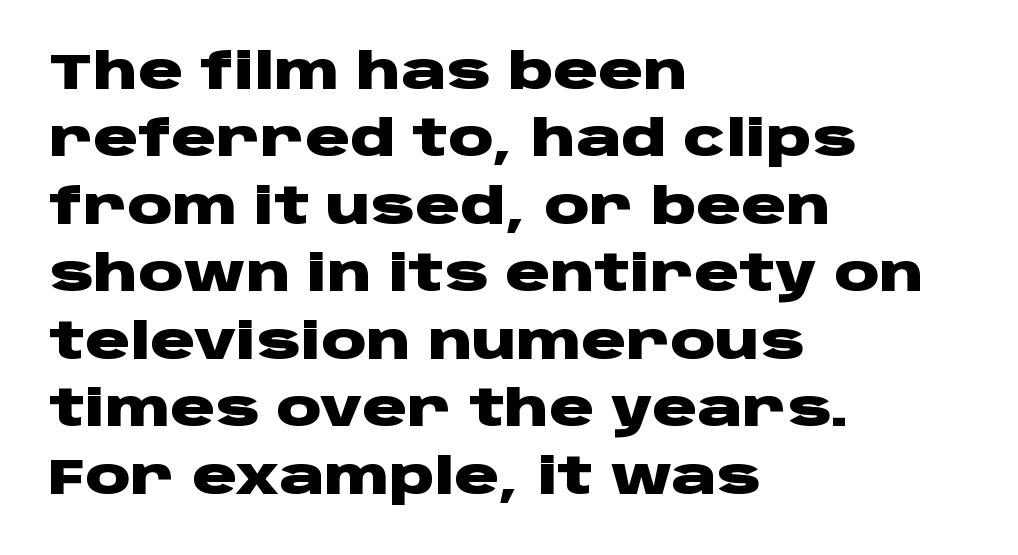
The image shows 50 px heavy, wide sans-serif type, upright; set left-aligned, normal line spacing (1.35x), normal letter spacing, not underlined; low stroke contrast and a large x-height.
